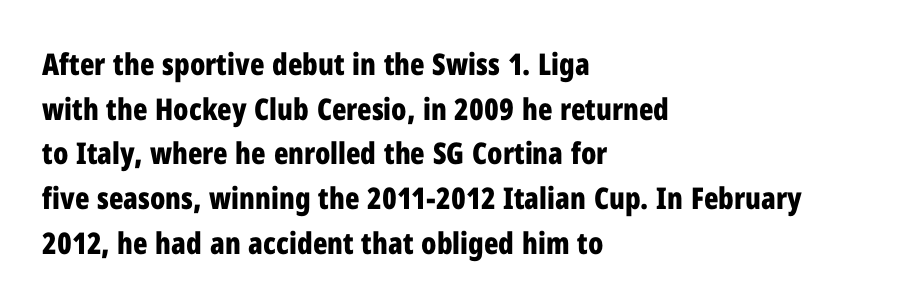
The image shows 30 px bold, condensed sans-serif type, upright; set left-aligned, normal line spacing (1.49x), normal letter spacing, not underlined; low stroke contrast and a medium x-height.
